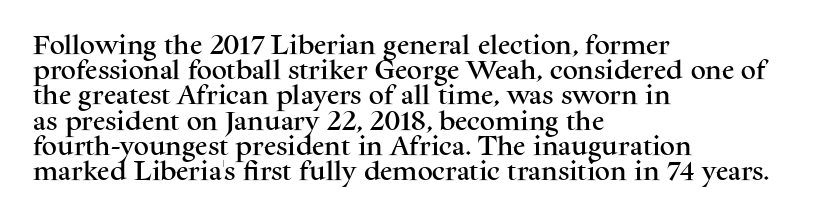
Posture: straight, roman, zero tilt. A clean baseline with only descenders dipping below it. Does the copy run flush right? No — it runs flush left. Tracking value appears to be zero — textbook default spacing.
